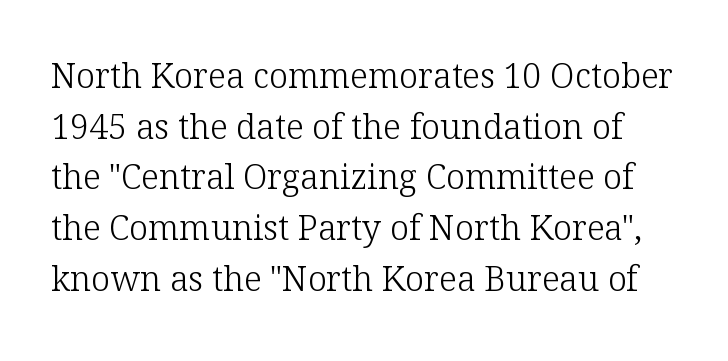
{"serif": "yes", "italic": "no", "bold": "no", "weight": "light", "width": "normal", "stroke_contrast": "low", "x_height": "medium", "monospaced": "no", "underline": "no", "line_spacing": "normal", "line_spacing_ratio": 1.49, "letter_spacing": "normal", "letter_spacing_em": 0.0, "glyph_px": 34}
